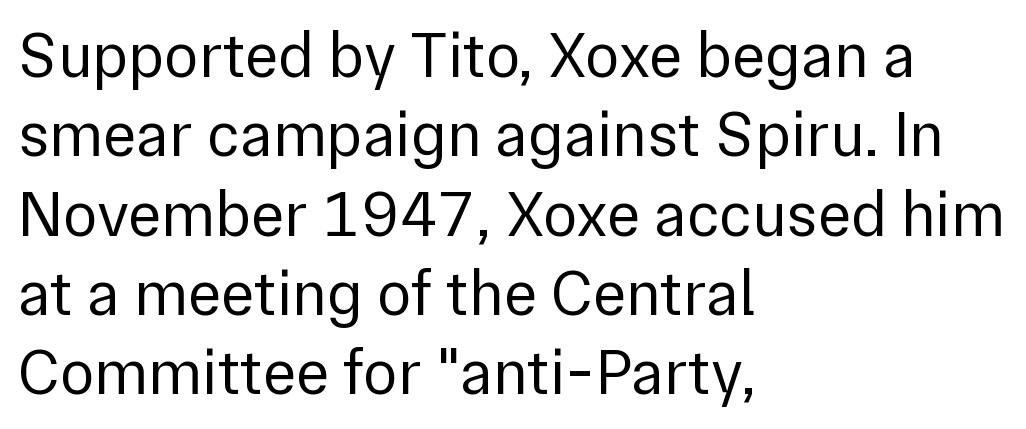
Stroke terminals: plain, sans-serif. Clear beneath every line of the passage. The letters stand upright; this is a roman face. Look at the tracking — it's just the regular setting, nothing added.
